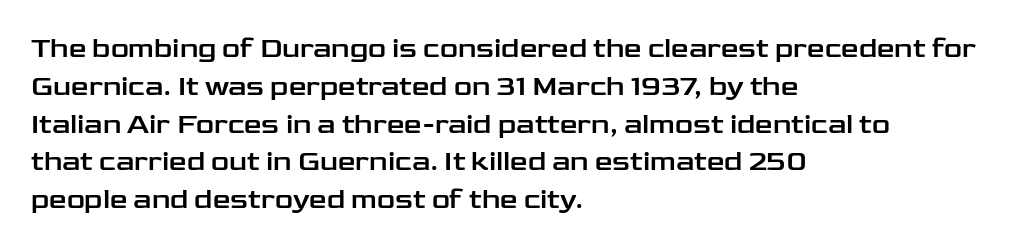
The face used here is proportionally spaced, like ordinary book or web type. Any mark beneath the type? The region is blank. The rendering uses a moderate line-height, typical for paragraphs. These lines keep a tight, regular rhythm from letter to letter. Stroke terminals: plain, sans-serif. You can tell it's not italic because the verticals are truly vertical.
